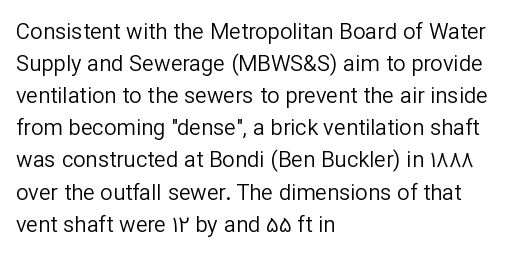
Weight: in the light-to-regular range. These lines keep a tight, regular rhythm from letter to letter. Any mark beneath the type? The region is blank. Left-aligned paragraph, ragged on the right. If you drew a line through each stem, it would be perfectly vertical. Honestly, the row spacing looks completely unremarkable.
